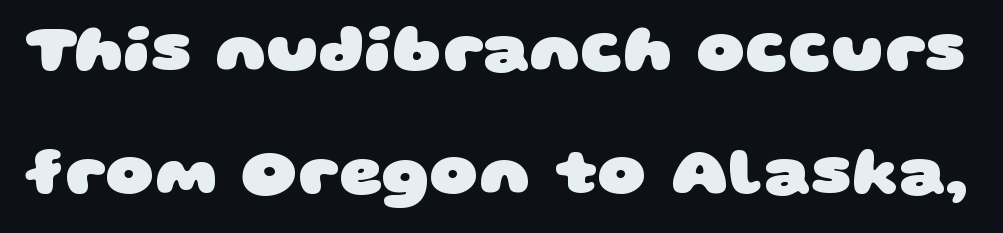
{"serif": "no", "bold": "yes", "weight": "heavy", "width": "wide", "stroke_contrast": "low", "x_height": "large", "monospaced": "no", "underline": "no", "line_spacing_ratio": 1.83, "letter_spacing": "normal", "letter_spacing_em": 0.0, "glyph_px": 67}
